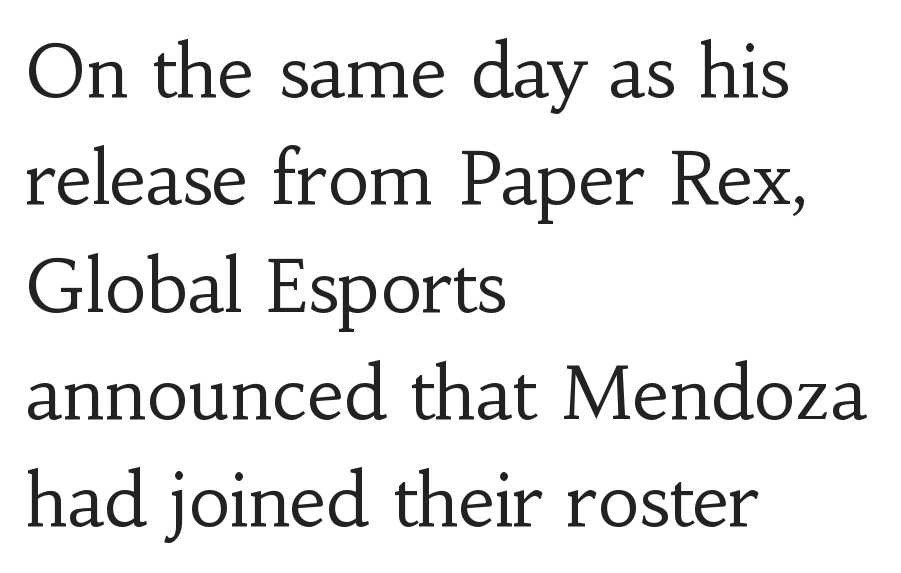
Quick note: not italic, upright. The type family on display is of the serif kind. The characters are drawn with everyday or finer stroke widths. Leading: standard.
